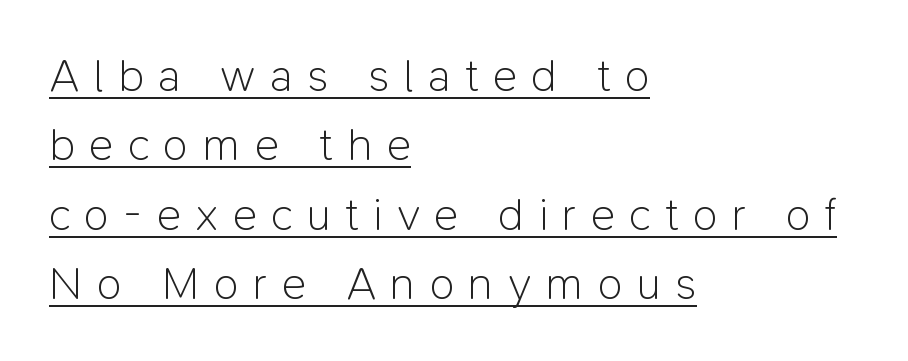
Q: Is the text bold? A: No.
Q: Is the text italic (slanted)? A: No, it is upright.
Q: Is the typeface a serif or a sans-serif typeface? A: Sans-serif.
Q: Is the text underlined? A: Yes.
Q: How is the paragraph aligned? A: Left-aligned.
Q: Is the spacing between letters normal or unusually wide? A: Unusually wide.
Q: Is the spacing between lines tight, normal or loose? A: Normal.
Q: Width (condensed, normal, or wide)? A: Normal.
Q: Stroke contrast? A: Low.
Q: x-height? A: Medium.
Q: Monospaced? A: No.
